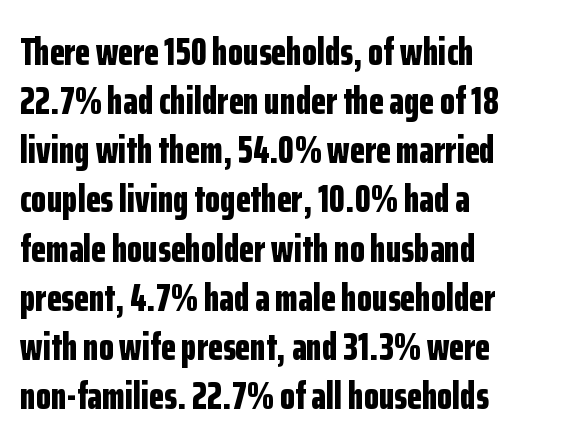
Q: Is the text bold? A: Yes.
Q: Is the text italic (slanted)? A: No, it is upright.
Q: Is the typeface a serif or a sans-serif typeface? A: Sans-serif.
Q: Is the text underlined? A: No.
Q: How is the paragraph aligned? A: Left-aligned.
Q: Is the spacing between letters normal or unusually wide? A: Normal.
Q: Is the spacing between lines tight, normal or loose? A: Normal.
Q: Width (condensed, normal, or wide)? A: Condensed.
Q: Stroke contrast? A: Low.
Q: x-height? A: Medium.
Q: Monospaced? A: No.
